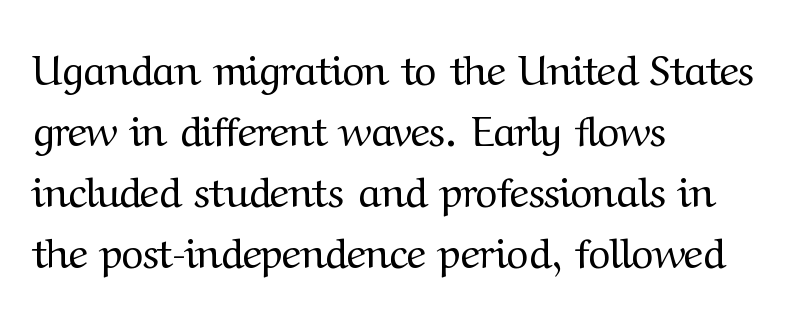
{"serif": "yes", "italic": "no", "bold": "no", "weight": "regular", "width": "normal", "stroke_contrast": "medium", "x_height": "medium", "monospaced": "no", "underline": "no", "align": "left", "line_spacing": "normal", "line_spacing_ratio": 1.45, "letter_spacing": "normal", "letter_spacing_em": 0.0, "glyph_px": 42}
